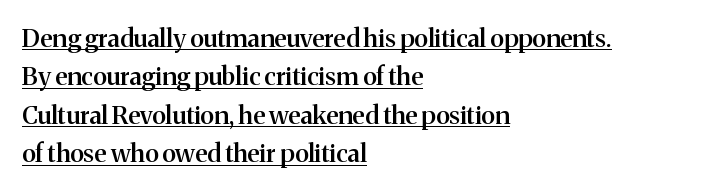
Q: Is the text bold? A: Semi-bold.
Q: Is the text italic (slanted)? A: No, it is upright.
Q: Is the text underlined? A: Yes.
Q: How is the paragraph aligned? A: Left-aligned.
Q: Is the spacing between letters normal or unusually wide? A: Normal.
Q: Is the spacing between lines tight, normal or loose? A: Normal.
